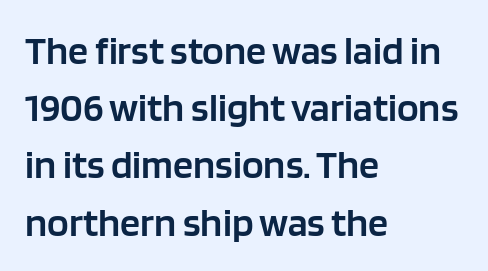
The image shows 40 px semibold sans-serif type, upright; set left-aligned, normal line spacing (1.43x), normal letter spacing, not underlined; low stroke contrast and a large x-height.
